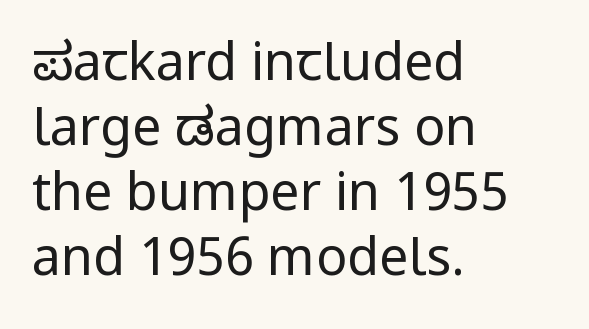
The image shows 52 px regular-weight, condensed sans-serif type, upright; set left-aligned, normal line spacing (1.25x), normal letter spacing, not underlined; low stroke contrast.
